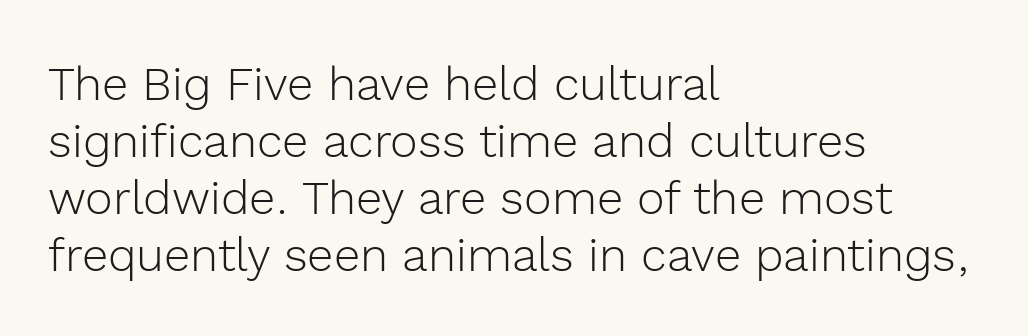
{"serif": "no", "italic": "no", "bold": "no", "weight": "light", "width": "normal", "x_height": "medium", "monospaced": "no", "underline": "no", "align": "left", "line_spacing_ratio": 1.21, "letter_spacing": "normal", "letter_spacing_em": 0.0, "glyph_px": 47}
